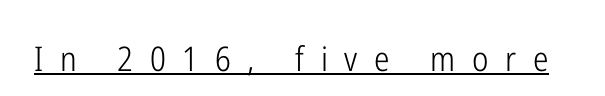
The face used here appears with an underline applied. This sample uses expanded letter spacing, leaving extra air between glyphs. Stems and bowls with no extra thickness — not bold. This sample has the flowing, uneven cadence of proportional lettering.
